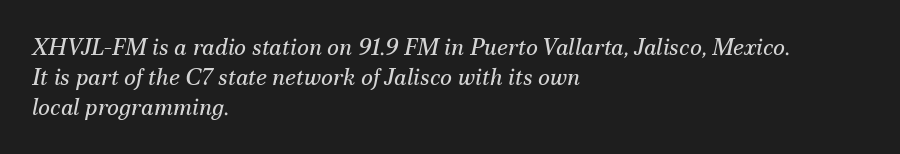
The image shows 23 px text type, italic (leaning right); set left-aligned, normal line spacing (1.3x), normal letter spacing, not underlined.
